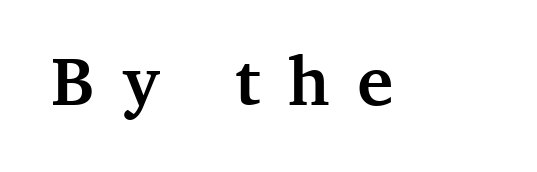
Q: Is the text bold? A: Yes.
Q: Is the text italic (slanted)? A: No, it is upright.
Q: Is the typeface a serif or a sans-serif typeface? A: Serif.
Q: Is the text underlined? A: No.
Q: Is the spacing between letters normal or unusually wide? A: Unusually wide.
Q: Width (condensed, normal, or wide)? A: Normal.
Q: Stroke contrast? A: Medium.
Q: x-height? A: Medium.
Q: Monospaced? A: No.
